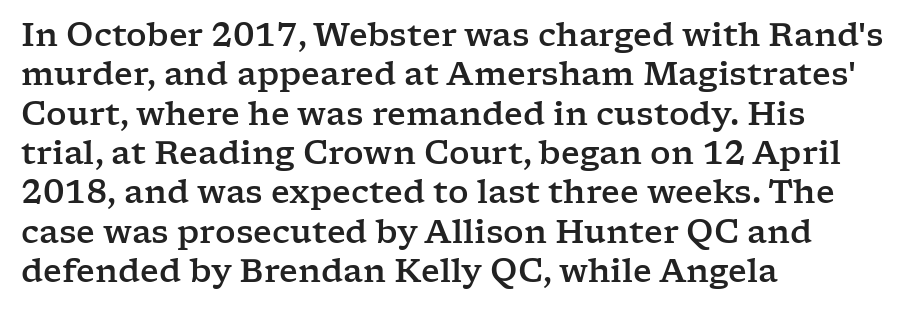
The image shows 32 px wide serif type, upright; set left-aligned, line spacing 1.23x, normal letter spacing, not underlined; low stroke contrast and a medium x-height.
